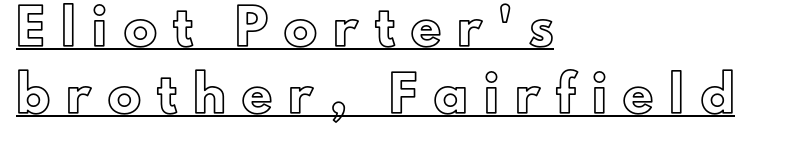
{"italic": "no", "width": "normal", "x_height": "small", "monospaced": "no", "underline": "yes", "align": "left", "line_spacing": "loose", "line_spacing_ratio": 2.02, "letter_spacing": "wide", "letter_spacing_em": 0.5, "glyph_px": 33}
